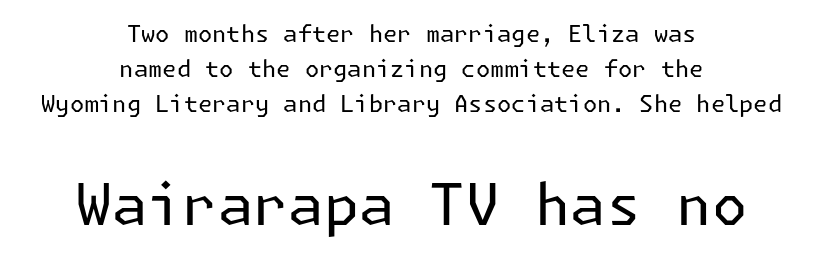
Q: Is the text bold? A: No.
Q: Is the text italic (slanted)? A: No, it is upright.
Q: Is the typeface a serif or a sans-serif typeface? A: Sans-serif.
Q: Is the text underlined? A: No.
Q: How is the paragraph aligned? A: Centered.
Q: Is the spacing between letters normal or unusually wide? A: Normal.
Q: Is the spacing between lines tight, normal or loose? A: Normal.
Q: Which block of text is set in a larger size, the first (top) or the second (bottom)? A: The second (bottom) one.
Q: Width (condensed, normal, or wide)? A: Normal.
Q: Stroke contrast? A: Low.
Q: x-height? A: Medium.
